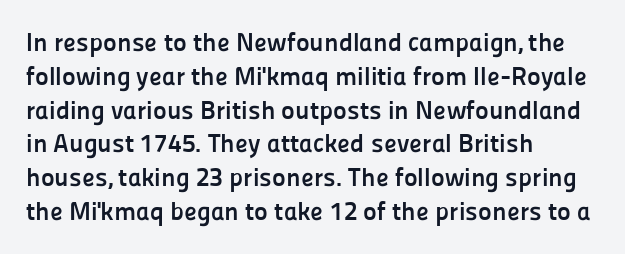
Q: Is the text bold? A: Yes.
Q: Is the text italic (slanted)? A: No, it is upright.
Q: Is the text underlined? A: No.
Q: How is the paragraph aligned? A: Left-aligned.
Q: Is the spacing between letters normal or unusually wide? A: Normal.
Q: Is the spacing between lines tight, normal or loose? A: Normal.
